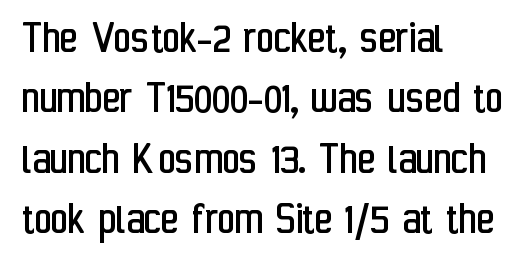
The image shows 48 px regular-weight, condensed sans-serif type, upright; set left-aligned, normal line spacing (1.26x), normal letter spacing, not underlined; low stroke contrast and a medium x-height.
